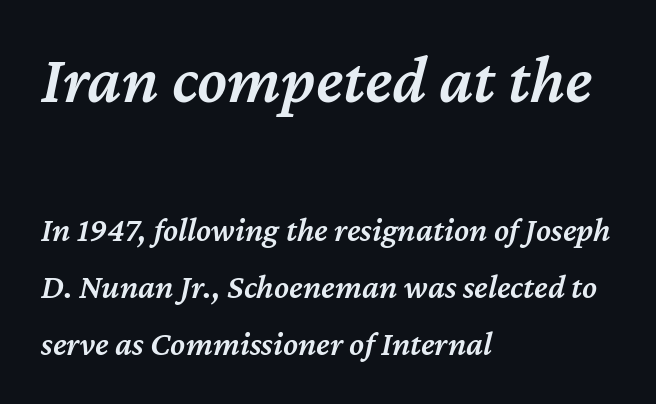
The gaps between neighbouring characters are ordinary and unremarkable. Whoever set this chose a conventional vertical rhythm. Check the space under the baseline: it is left empty. Quick note: italic. Firm but not heavy-handed strokes: this text is semibold. The setting favours the left margin, as ordinary paragraphs usually do.
